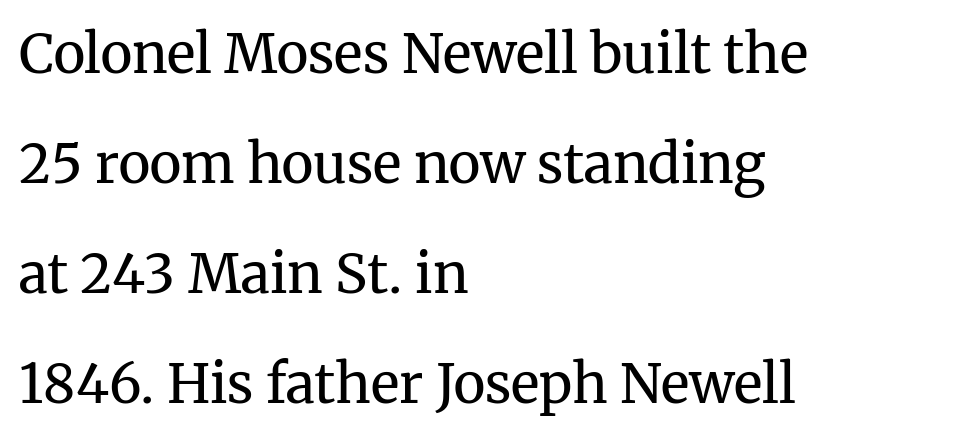
{"serif": "yes", "italic": "no", "bold": "no", "weight": "regular", "width": "normal", "stroke_contrast": "medium", "x_height": "medium", "monospaced": "no", "underline": "no", "align": "left", "line_spacing": "loose", "line_spacing_ratio": 2.04, "letter_spacing": "normal", "letter_spacing_em": 0.0, "glyph_px": 54}
